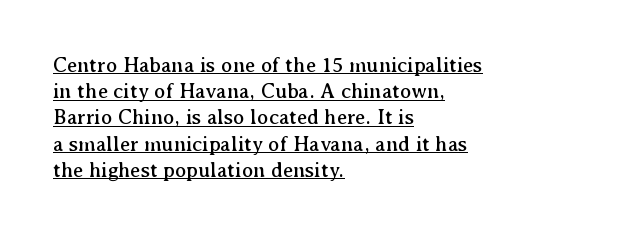
The image shows 21 px text type, upright; set left-aligned, normal line spacing (1.25x), normal letter spacing, underlined.
